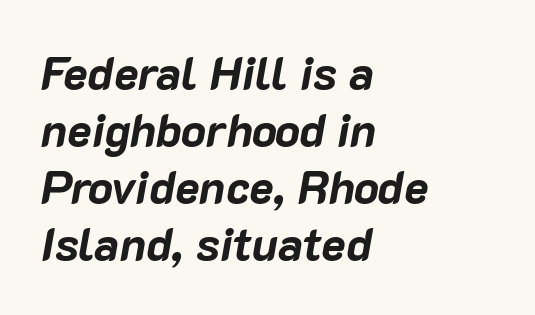
Q: Is the text bold? A: Yes.
Q: Is the text italic (slanted)? A: Yes, it leans right by about 10 degrees.
Q: Is the text underlined? A: No.
Q: How is the paragraph aligned? A: Left-aligned.
Q: Is the spacing between letters normal or unusually wide? A: Normal.
Q: Width (condensed, normal, or wide)? A: Normal.
Q: Stroke contrast? A: Low.
Q: x-height? A: Medium.
Q: Monospaced? A: No.
